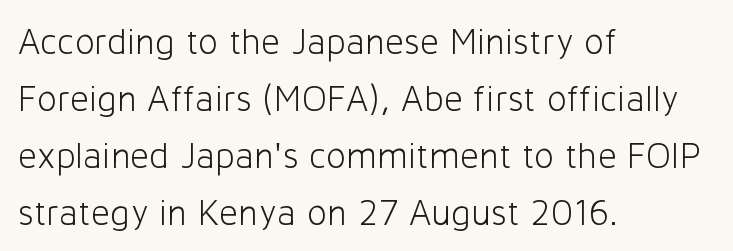
The image shows 37 px light sans-serif type, upright; set left-aligned, normal line spacing (1.54x), normal letter spacing, not underlined; low stroke contrast and a medium x-height.
